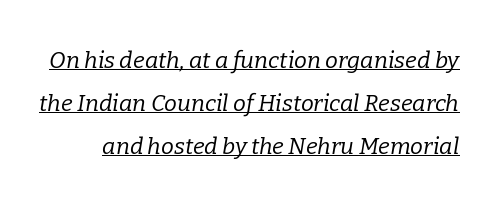
{"italic": "yes", "lean": "right", "slant_degrees": 9, "bold": "no", "underline": "yes", "line_spacing_ratio": 1.87, "letter_spacing": "normal", "letter_spacing_em": 0.0, "glyph_px": 23}
